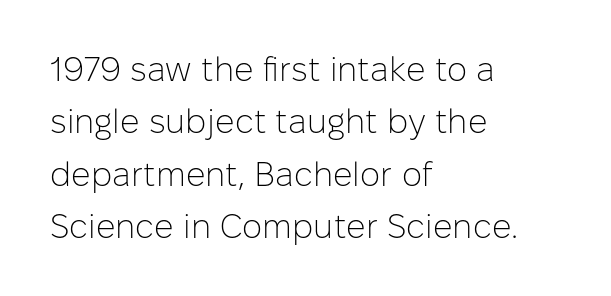
{"serif": "no", "italic": "no", "bold": "no", "weight": "light", "width": "normal", "stroke_contrast": "low", "x_height": "medium", "monospaced": "no", "underline": "no", "align": "left", "line_spacing": "normal", "line_spacing_ratio": 1.54, "letter_spacing": "normal", "letter_spacing_em": 0.0, "glyph_px": 34}
